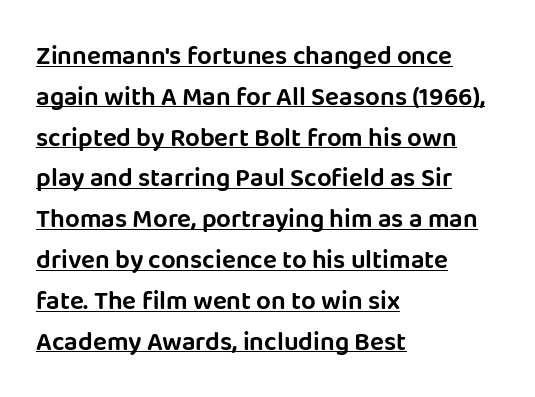
The image shows 26 px text type, upright; set left-aligned, normal line spacing (1.57x), normal letter spacing, underlined.
